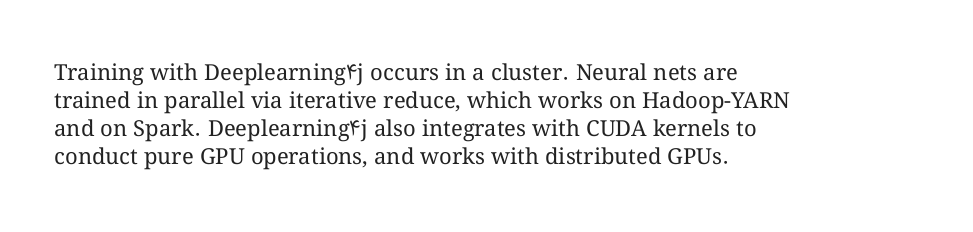
{"italic": "no", "bold": "no", "underline": "no", "align": "left", "line_spacing": "normal", "line_spacing_ratio": 1.28, "letter_spacing": "normal", "letter_spacing_em": 0.0, "glyph_px": 22}
